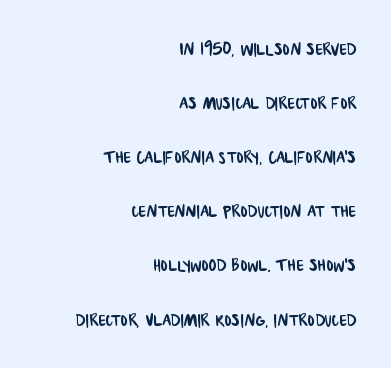
{"underline": "no", "align": "right", "line_spacing": "loose", "line_spacing_ratio": 2.46, "letter_spacing": "normal", "letter_spacing_em": 0.0, "glyph_px": 22}
